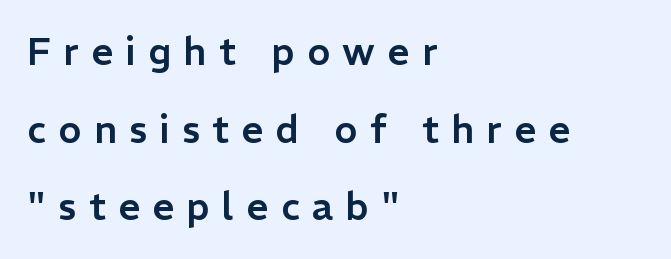
{"serif": "no", "italic": "no", "width": "normal", "stroke_contrast": "low", "x_height": "medium", "monospaced": "no", "underline": "no", "align": "left", "line_spacing": "loose", "line_spacing_ratio": 2.04, "letter_spacing": "wide", "letter_spacing_em": 0.33, "glyph_px": 38}
